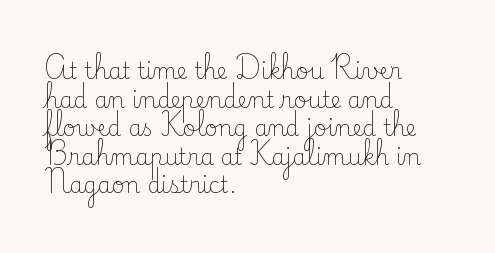
The image shows 22 px text type, upright; set left-aligned, normal line spacing (1.3x), normal letter spacing, not underlined.
